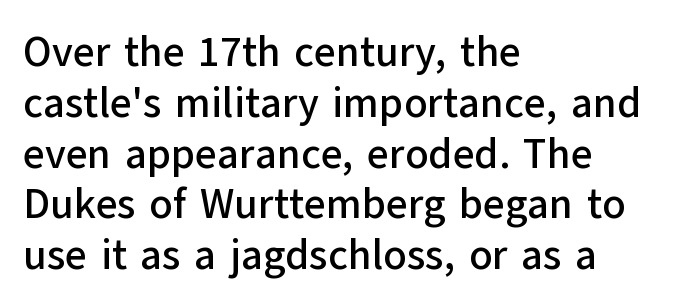
These lines are rendered in a variable-pitch font. The line texture is even and compact thanks to regular tracking. The lettering stays uniformly vertical, giving the passage a roman look. Where is the straight margin? On the left. Check the space under the baseline: it is left empty.
